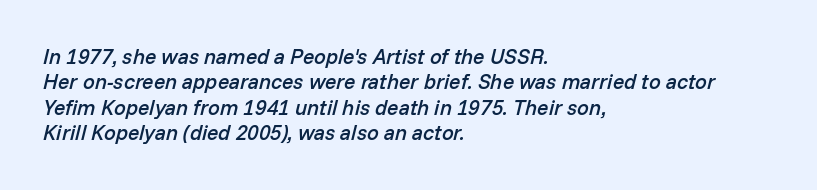
Leftover space on each line is placed entirely after the last word. In terms of posture, this sample is oblique. Here the glyphs are tracked normally, forming tight word shapes. The area under the type is left untouched. The strokes are fattened partway — semibold, not bold.
